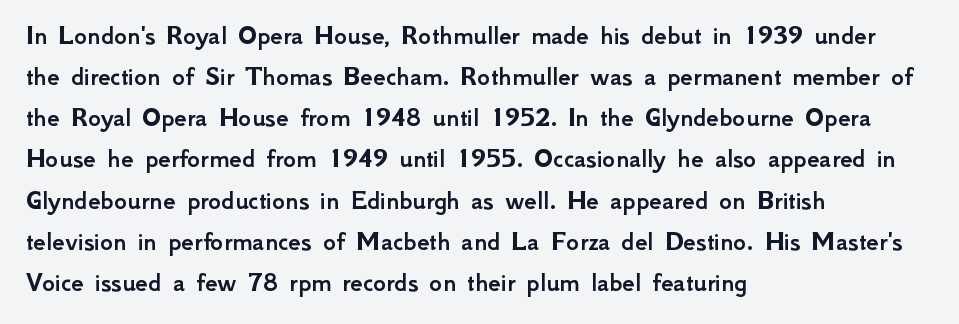
Q: Is the text italic (slanted)? A: No, it is upright.
Q: Is the typeface a serif or a sans-serif typeface? A: Sans-serif.
Q: Is the text underlined? A: No.
Q: How is the paragraph aligned? A: Left-aligned.
Q: Is the spacing between letters normal or unusually wide? A: Normal.
Q: Is the spacing between lines tight, normal or loose? A: Normal.
Q: Width (condensed, normal, or wide)? A: Normal.
Q: Stroke contrast? A: Low.
Q: x-height? A: Small.
Q: Monospaced? A: No.
